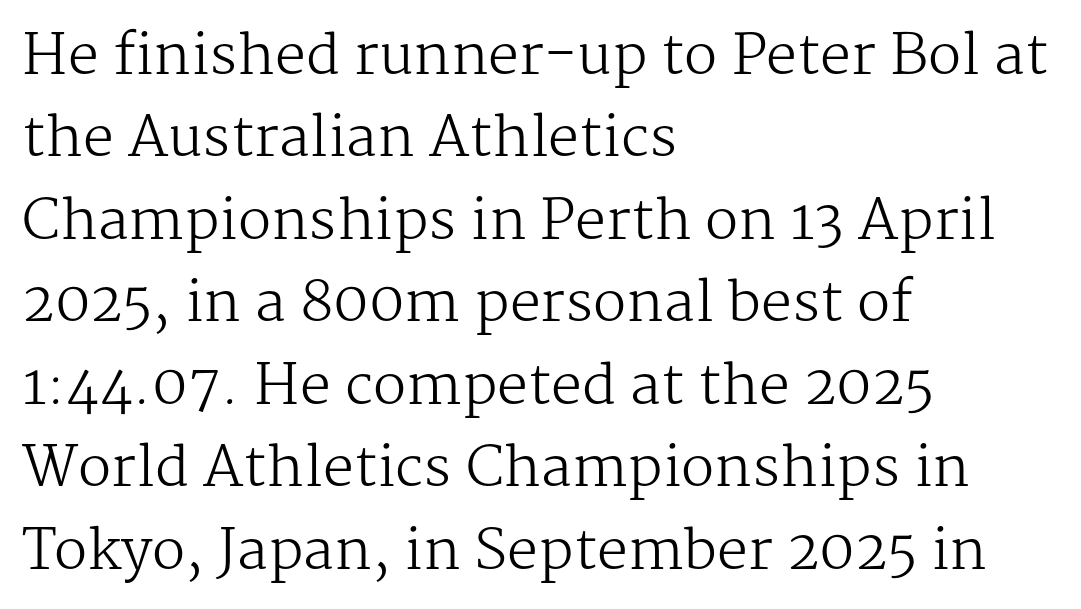
This block has exactly the height ordinary leading produces. The letters advance in unequal steps, a hallmark of proportional type. Unlike italic type, these characters show no tilt at all. The cut favours lightness, reaching ordinary text weight at its darkest.
